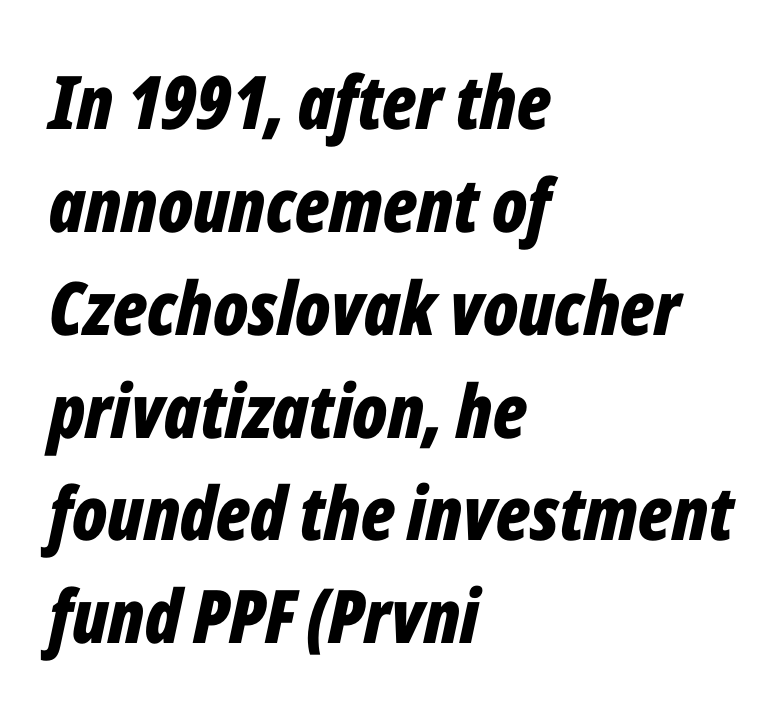
{"italic": "yes", "lean": "right", "slant_degrees": 12, "bold": "yes", "weight": "bold", "width": "condensed", "stroke_contrast": "low", "x_height": "medium", "monospaced": "no", "underline": "no", "align": "left", "line_spacing": "normal", "line_spacing_ratio": 1.39, "letter_spacing": "normal", "letter_spacing_em": 0.0, "glyph_px": 74}
